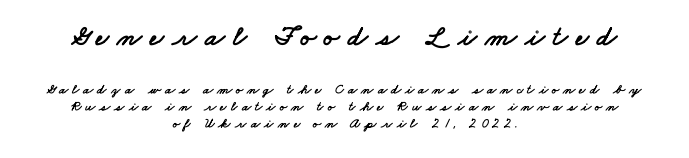
Look at the glyph heights: the upper group is clearly the bigger setting. This sample uses expanded letter spacing, leaving extra air between glyphs. The passage is arranged like a title page — every line centered. Do the characters align in a grid? No, the font is proportional. Descenders hang freely into open space. The letters carry no serifs — their stems end cleanly without finishing strokes.
